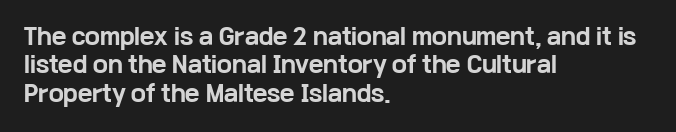
This is the regular roman posture of the typeface. The lines in this sample share a left origin and differ only in where they stop. Standard letterfit; no display-style spreading of the glyphs. Heavy-handed strokes throughout: this text is bold. The space directly below the letters is spotless.
